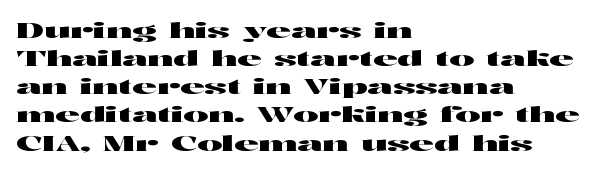
Teacher's note: observe the even left margin — that is flush-left alignment. No italicization has been applied; the sample stays upright. Clear beneath every line of the passage. Honestly, the letter spacing is just normal — you wouldn't notice it. A typesetter would call this leading conventional body-copy spacing.
